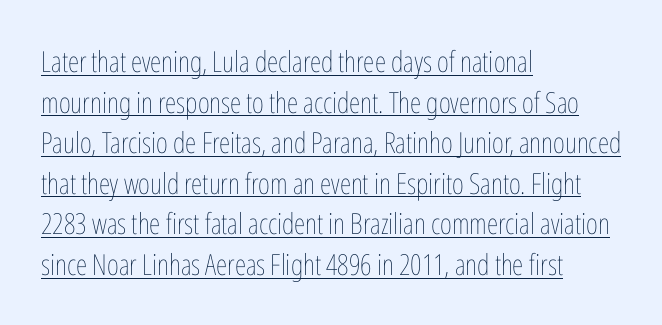
The letters stand straight up with perfectly vertical stems. This sample has the flowing, uneven cadence of proportional lettering. Every word sits above its own underline. Each line starts at the same left margin while the right side varies.
